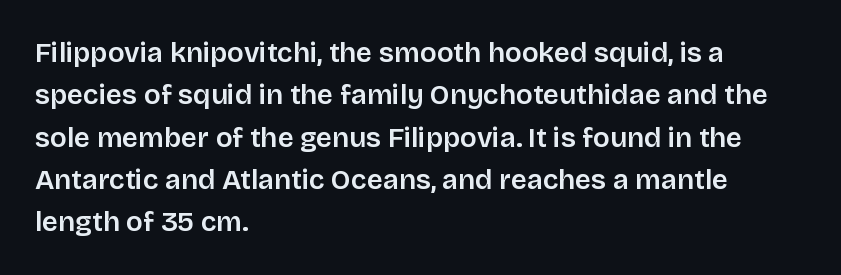
The image shows 28 px sans-serif type, upright; set left-aligned, normal line spacing (1.51x), normal letter spacing, not underlined; low stroke contrast and a large x-height.
